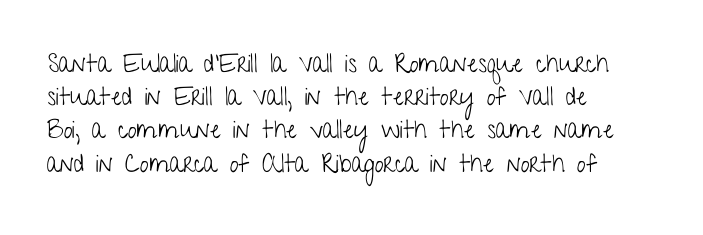
The image shows 25 px text type, upright; set left-aligned, normal line spacing (1.33x), normal letter spacing, not underlined.
